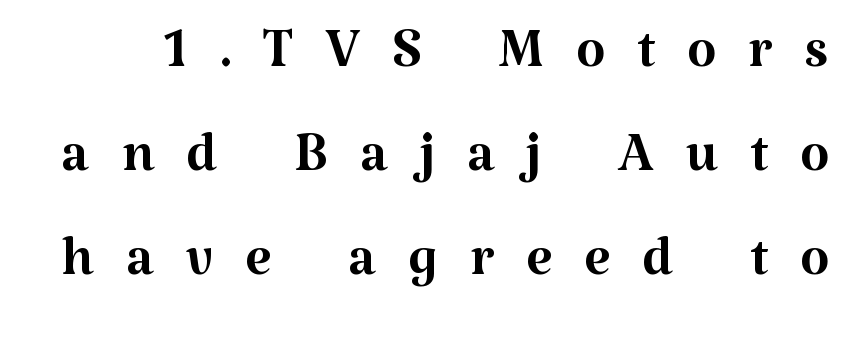
The image shows 76 px regular-weight serif type, upright; set normal line spacing (1.37x), unusually wide letter spacing (+0.42 em), not underlined; medium stroke contrast and a medium x-height.
